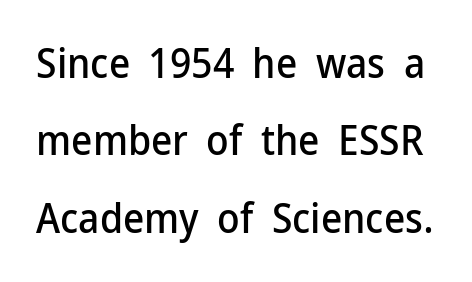
Q: Is the text italic (slanted)? A: No, it is upright.
Q: Is the typeface a serif or a sans-serif typeface? A: Sans-serif.
Q: Is the text underlined? A: No.
Q: Is the spacing between letters normal or unusually wide? A: Normal.
Q: Width (condensed, normal, or wide)? A: Normal.
Q: Stroke contrast? A: Low.
Q: x-height? A: Medium.
Q: Monospaced? A: No.
